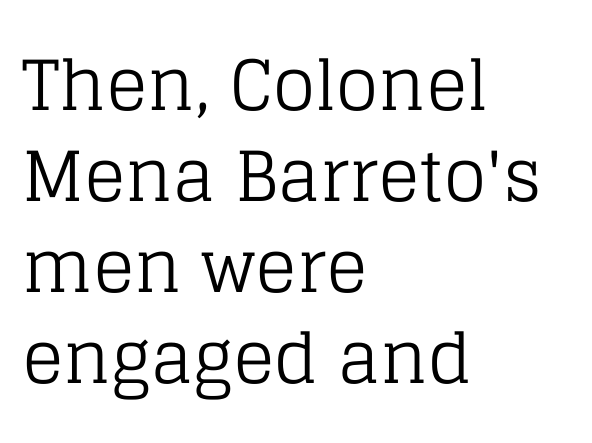
{"serif": "yes", "italic": "no", "bold": "no", "weight": "regular", "width": "normal", "stroke_contrast": "low", "x_height": "large", "monospaced": "no", "underline": "no", "align": "left", "line_spacing": "normal", "line_spacing_ratio": 1.32, "letter_spacing": "normal", "letter_spacing_em": 0.0, "glyph_px": 69}
